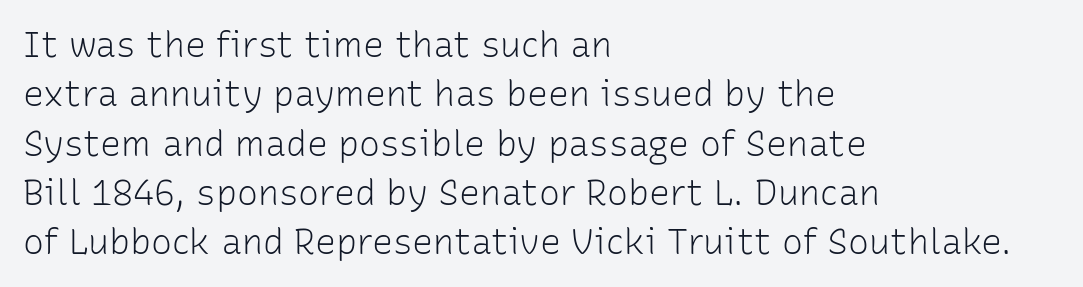
The image shows 35 px light sans-serif type, upright; set left-aligned, normal line spacing (1.41x), normal letter spacing, not underlined; low stroke contrast and a medium x-height.
